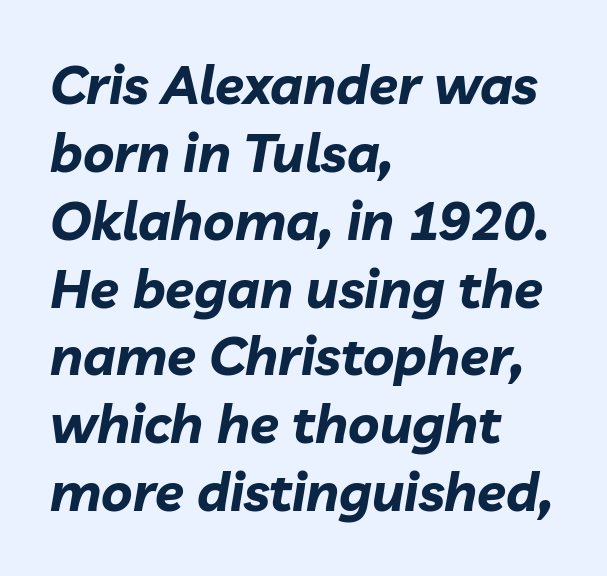
Normally led — the rows are evenly, conventionally spaced. The passage shown leans; its letterforms are oblique. Is this a fixed-width face? No — the glyphs have proportional, varying widths. Is the block centered? No — it sits flush against the left margin. Does the weight exceed regular? Yes, all the way to bold.
